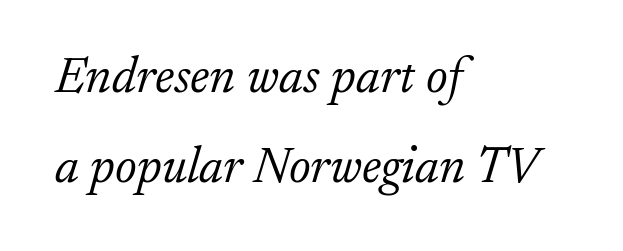
These lines stack with their left ends in a neat column. Character widths vary here, with narrow letters taking less room than wide ones. Rule under the text: the space is simply empty. There's an unmistakable incline to the writing here.
